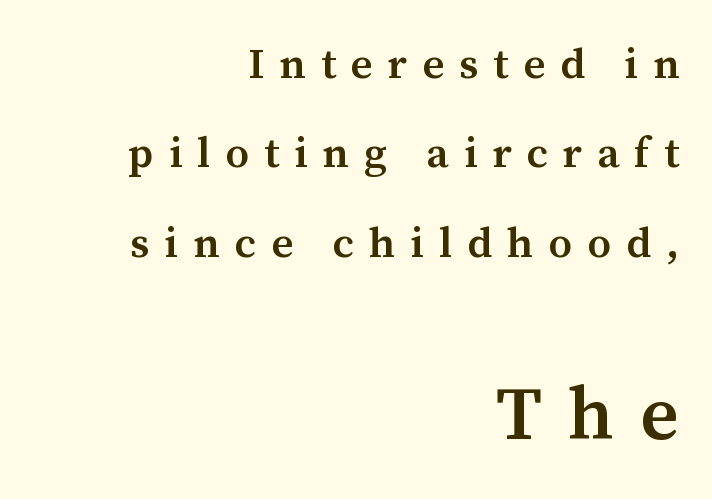
{"serif": "yes", "italic": "no", "bold": "semi", "weight": "semibold", "width": "normal", "stroke_contrast": "medium", "x_height": "medium", "monospaced": "no", "underline": "no", "align": "right", "line_spacing": "loose", "line_spacing_ratio": 2.08, "letter_spacing": "wide", "letter_spacing_em": 0.35, "larger_block": "second", "size_ratio": 1.74, "glyph_px": 75}
